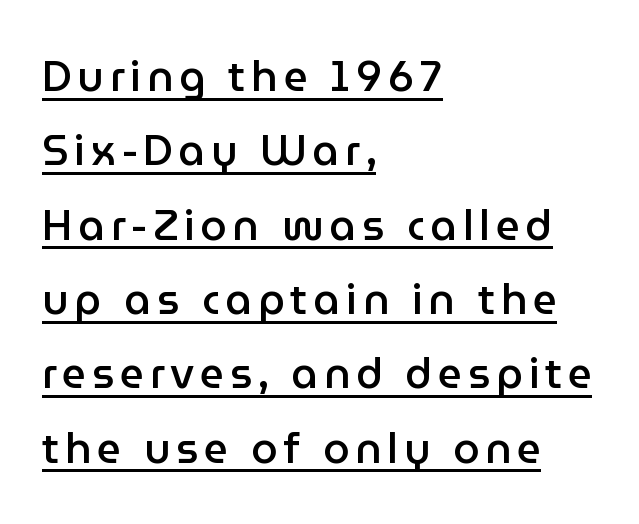
{"serif": "no", "italic": "no", "bold": "semi", "weight": "semibold", "width": "normal", "stroke_contrast": "low", "x_height": "medium", "monospaced": "no", "underline": "yes", "align": "left", "line_spacing_ratio": 1.77, "glyph_px": 42}
